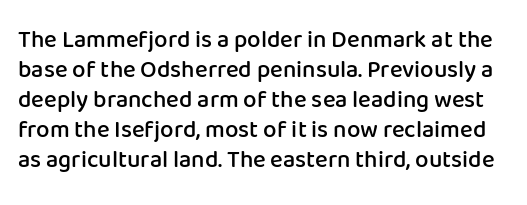
Q: Is the text bold? A: Semi-bold.
Q: Is the text italic (slanted)? A: No, it is upright.
Q: Is the text underlined? A: No.
Q: Is the spacing between letters normal or unusually wide? A: Normal.
Q: Is the spacing between lines tight, normal or loose? A: Normal.
